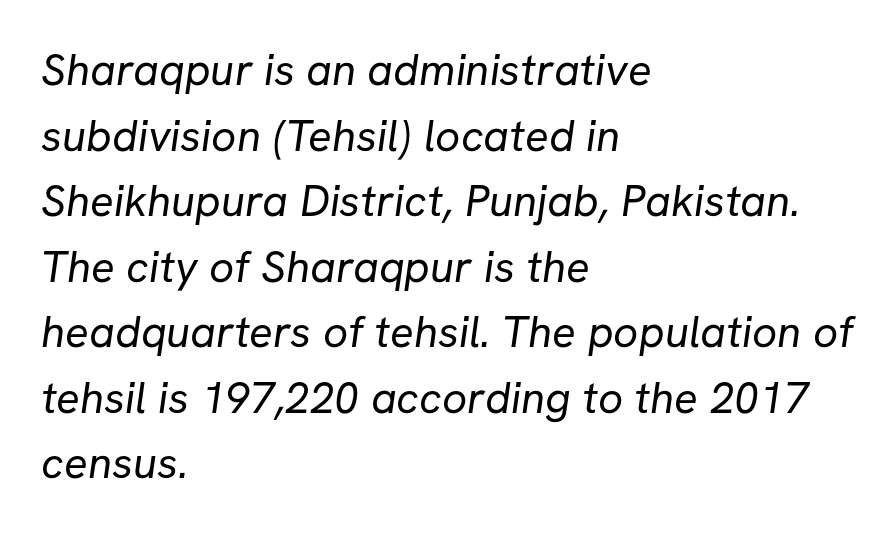
Q: Is the text bold? A: No.
Q: Is the typeface a serif or a sans-serif typeface? A: Sans-serif.
Q: Is the text underlined? A: No.
Q: How is the paragraph aligned? A: Left-aligned.
Q: Is the spacing between letters normal or unusually wide? A: Normal.
Q: Is the spacing between lines tight, normal or loose? A: Normal.
Q: Width (condensed, normal, or wide)? A: Normal.
Q: Stroke contrast? A: Low.
Q: x-height? A: Medium.
Q: Monospaced? A: No.
